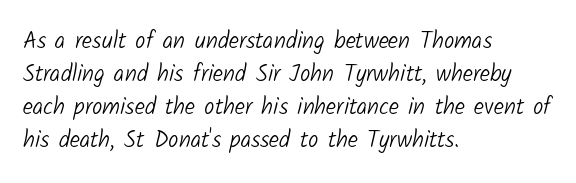
Nobody drew a line under any word here. No letter is thick-stroked: the sample isn't bold. The text block is weighted toward the left margin, trailing off unevenly rightward. Tracking value appears to be zero — textbook default spacing. These lines sit exactly where default settings would place them.
